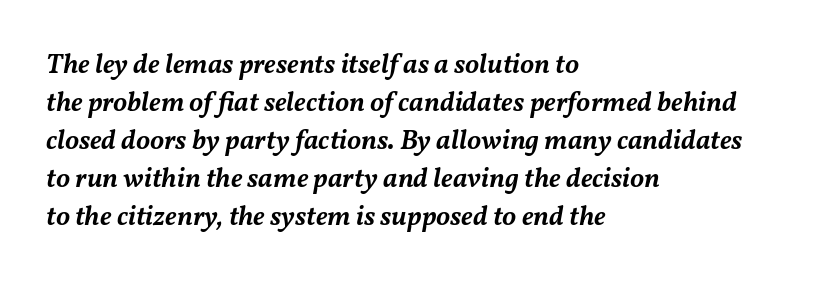
Moderately thickened strokes mark this as semibold type. The strip under each line holds only bare page. You could not count columns in this text — the font is proportionally spaced. Which margin do the lines hug? The left one — the right edge is uneven. These lines sit exactly where default settings would place them. Rendered with sloped, italic letterforms.
